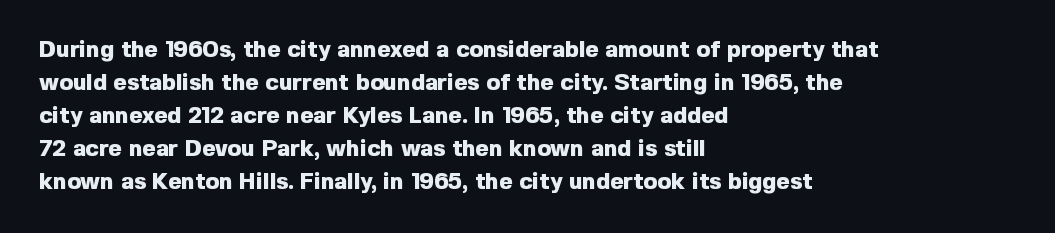
The gaps between neighbouring characters are ordinary and unremarkable. A dark, heavy texture on the line: the type is bold. Leftover space on each line is placed entirely after the last word. Reading down the column, the eye jumps a familiar distance to each next line. This is the regular roman posture of the typeface.
